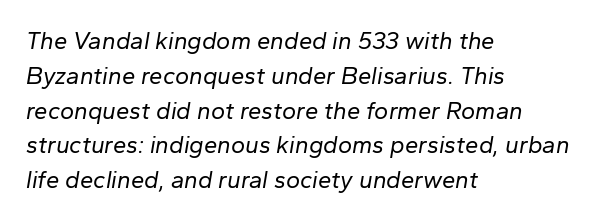
The image shows 24 px text type, italic (leaning right); set left-aligned, normal line spacing (1.45x), normal letter spacing, not underlined.
